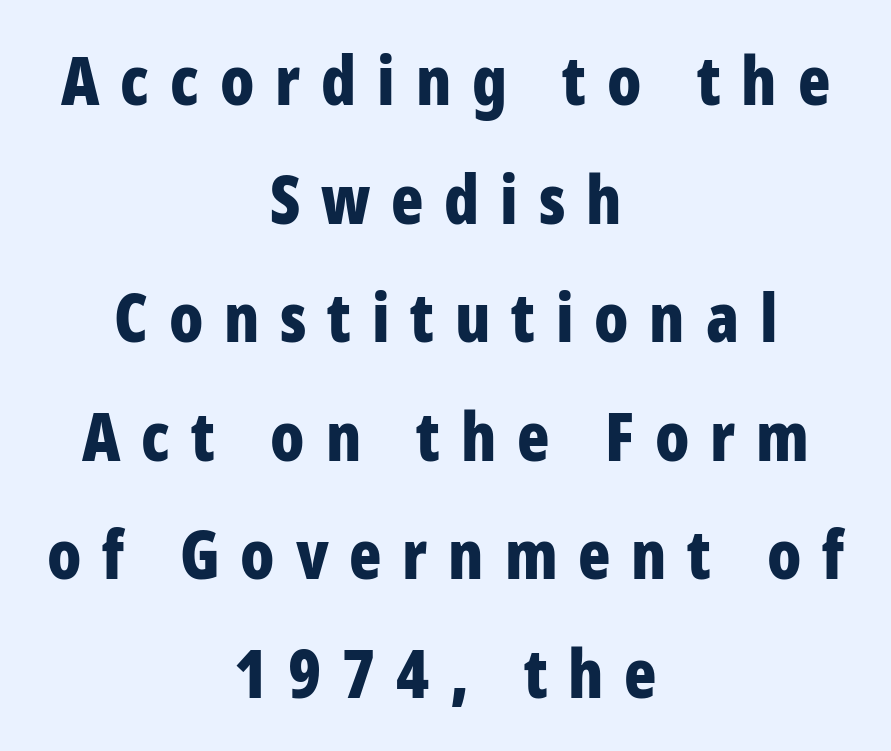
The image shows 67 px bold, condensed sans-serif type, upright; set centered, line spacing 1.77x, unusually wide letter spacing (+0.31 em), not underlined; low stroke contrast and a medium x-height.
